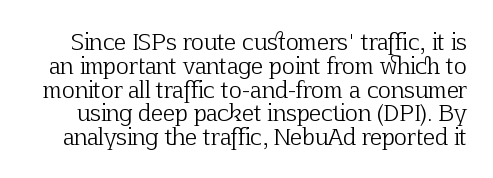
A clean baseline with only descenders dipping below it. If you drew a line through each stem, it would be perfectly vertical. These lines huddle together more closely than default settings would place them. These lines keep a tight, regular rhythm from letter to letter. Ink coverage per letter is moderate at most.
